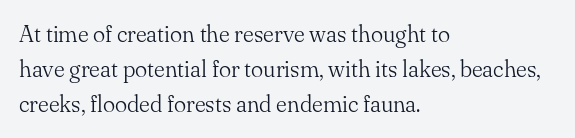
{"italic": "no", "bold": "no", "underline": "no", "align": "left", "line_spacing": "normal", "line_spacing_ratio": 1.53, "letter_spacing": "normal", "letter_spacing_em": 0.0, "glyph_px": 23}
